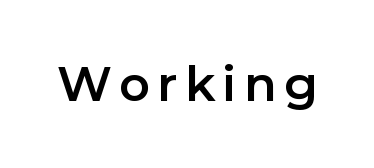
This sample has the flowing, uneven cadence of proportional lettering. Vertical strokes here are truly vertical. This is sans-serif lettering, the kind often seen on screens and signage. Clear beneath every line of the passage.
